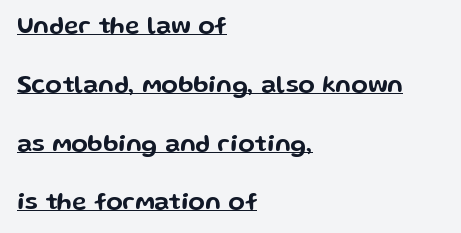
Leading: increased. The type sits square on the baseline with zero lean. Each word holds together tightly as a unit, with standard inter-letter gaps. The lines are quadded left.
